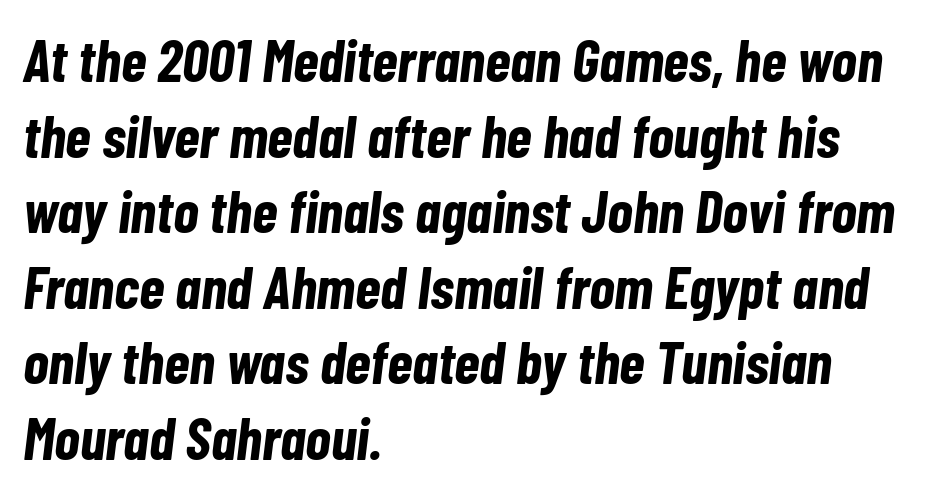
The foot of each line stays bare and open. The glyphs have the mass of a bold cut. The leading is moderate, giving the passage an even texture. Caption: standard tracking, unaltered. Notice how the passage keeps a crisp vertical edge on the left only.
